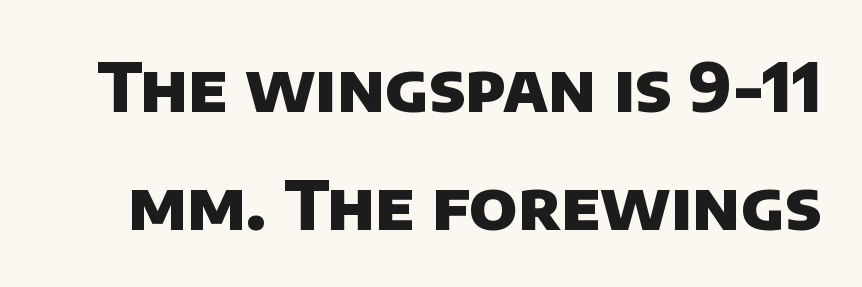
Q: Is the text bold? A: Yes.
Q: Is the typeface a serif or a sans-serif typeface? A: Sans-serif.
Q: Is the text underlined? A: No.
Q: Is the spacing between letters normal or unusually wide? A: Normal.
Q: Width (condensed, normal, or wide)? A: Normal.
Q: Stroke contrast? A: Low.
Q: x-height? A: Large.
Q: Monospaced? A: No.
